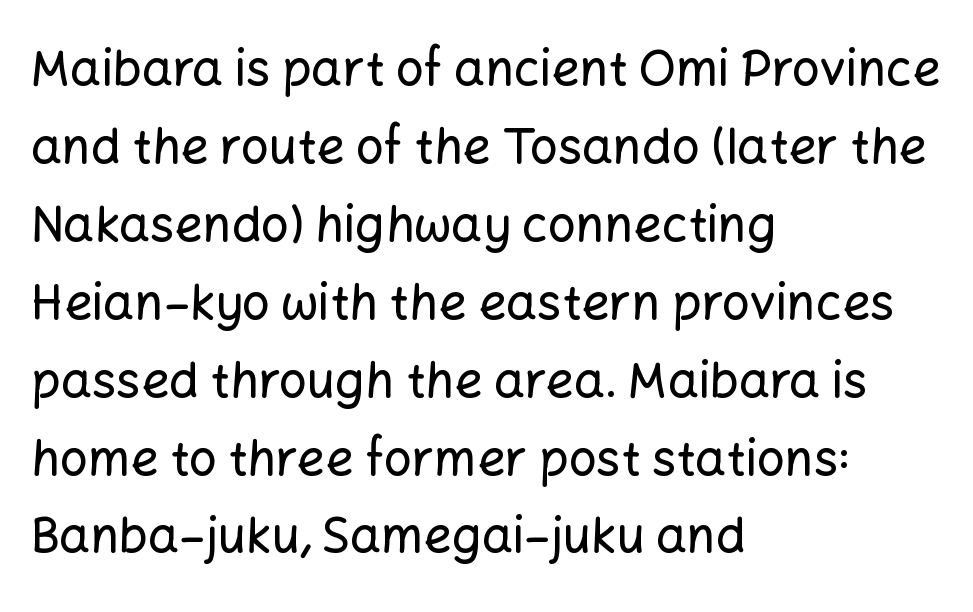
This is sans-serif lettering, the kind often seen on screens and signage. Nobody drew a line under any word here. Rendered with straight, roman letterforms. Each word holds together tightly as a unit, with standard inter-letter gaps. You could not count columns in this text — the font is proportionally spaced.
